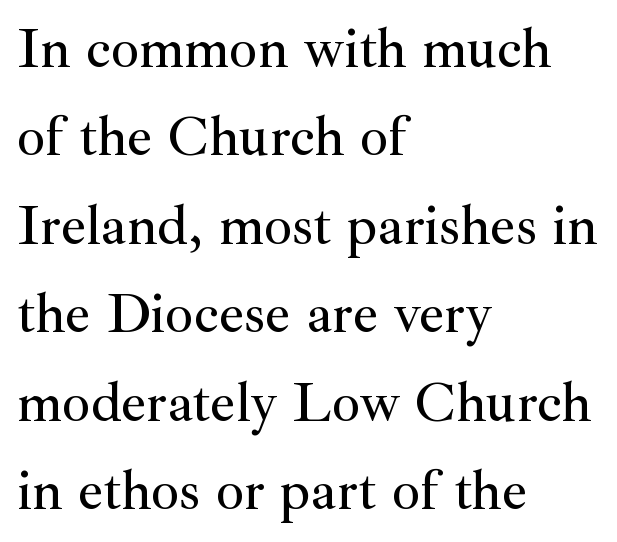
The image shows 56 px serif type, upright; set left-aligned, normal line spacing (1.58x), normal letter spacing, not underlined; medium stroke contrast and a small x-height.
